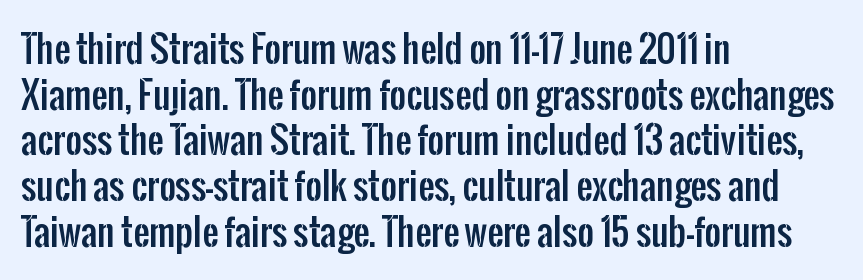
The image shows 36 px condensed sans-serif type, upright; set left-aligned, normal line spacing (1.27x), normal letter spacing, not underlined; low stroke contrast and a medium x-height.
